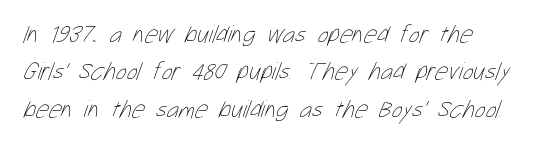
The image shows 25 px text type; set normal line spacing (1.5x), normal letter spacing, not underlined.
